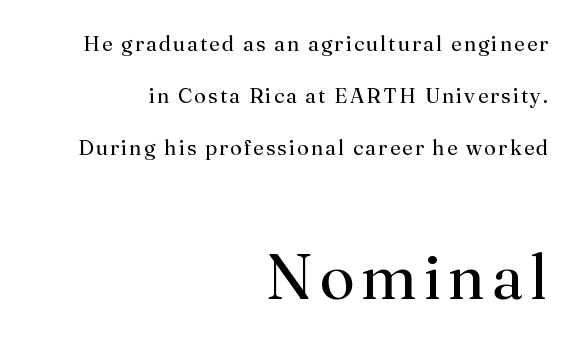
{"serif": "yes", "italic": "no", "bold": "no", "weight": "regular", "width": "normal", "stroke_contrast": "medium", "x_height": "small", "monospaced": "no", "underline": "no", "align": "right", "line_spacing": "loose", "line_spacing_ratio": 2.48, "larger_block": "second", "size_ratio": 3.0, "glyph_px": 63}
